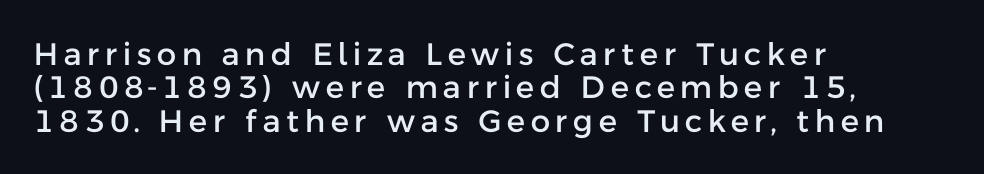
Typographically, this falls in the sans-serif category. Plain, unruled lines of type. Upright lettering throughout. Summary of vertical rhythm: compact, with narrow interline spacing. You could not count columns in this text — the font is proportionally spaced. Horizontally, the lines are justified to the leading edge only.
